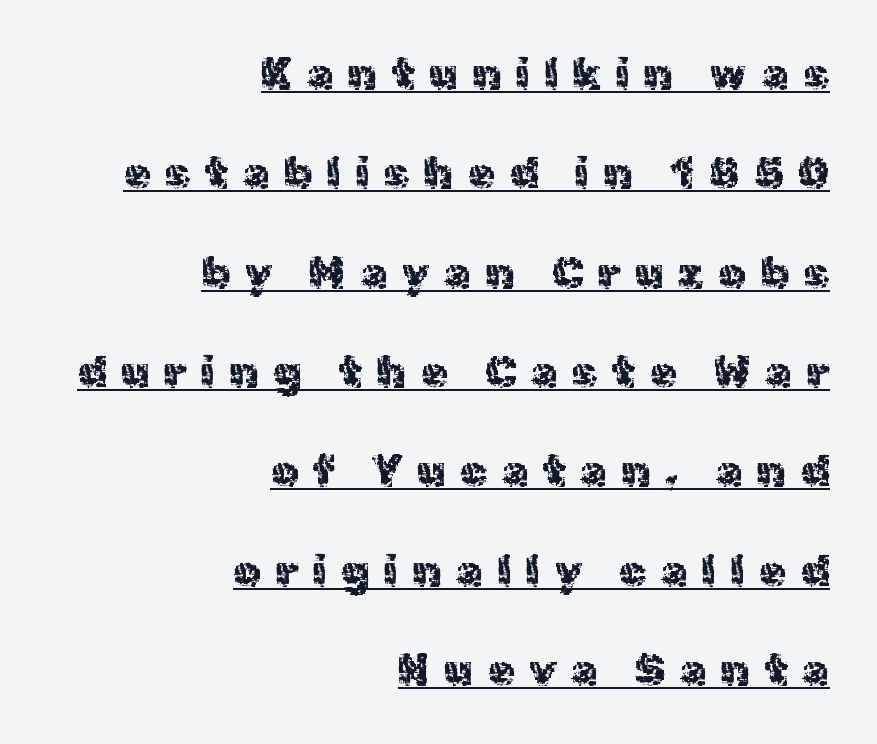
The image shows 43 px sans-serif type, upright; set right-aligned, loose line spacing (2.31x), unusually wide letter spacing (+0.34 em), underlined; a medium x-height.
